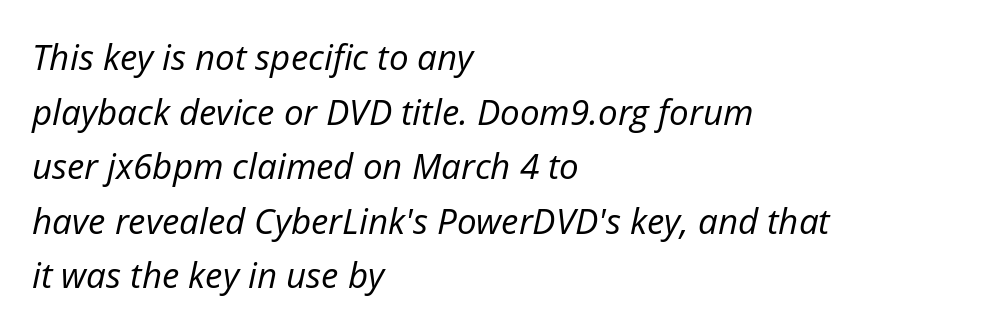
The image shows 35 px regular-weight type, italic (leaning right); set left-aligned, normal line spacing (1.56x), normal letter spacing, not underlined; low stroke contrast and a medium x-height.
